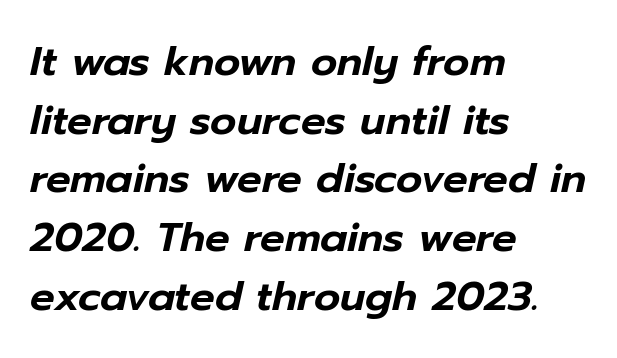
All the whitespace from short lines collects on the right. The type is set solid horizontally, with unmodified tracking. Emphasis-style slanted type is in use. Varying glyph widths throughout — classic text-font behaviour. One glance says typical: line gaps are just what's usual. The strip under each line holds only bare page.
